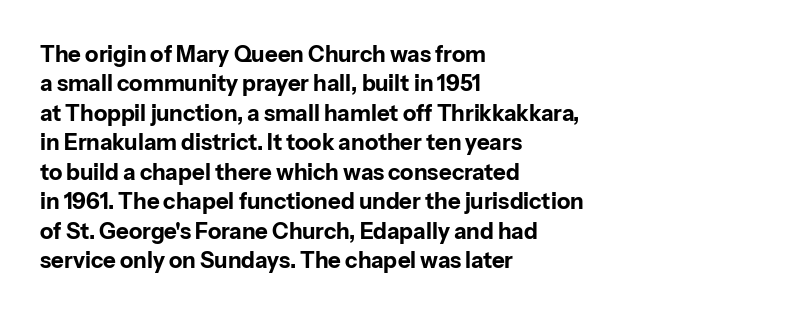
The image shows 22 px bold type, upright; set left-aligned, normal line spacing (1.34x), normal letter spacing, not underlined.
